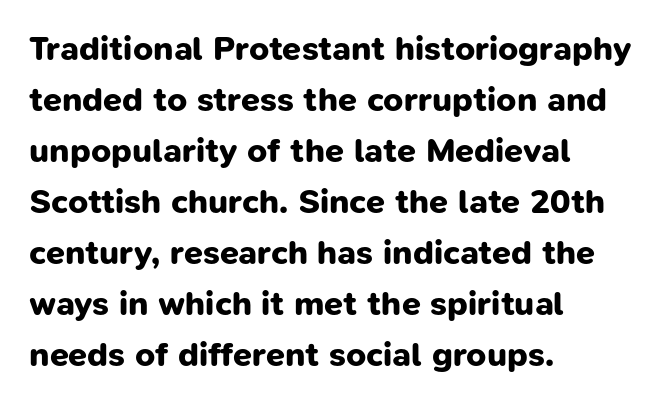
{"serif": "no", "bold": "yes", "weight": "bold", "width": "normal", "stroke_contrast": "low", "x_height": "medium", "monospaced": "no", "underline": "no", "align": "left", "line_spacing": "normal", "line_spacing_ratio": 1.5, "letter_spacing": "normal", "letter_spacing_em": 0.0, "glyph_px": 34}
